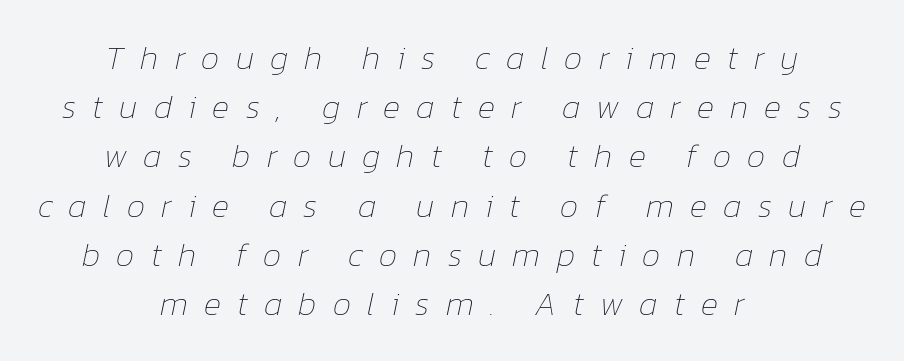
Successive baselines arrive at the customary interval. Visually the block forms a symmetrical silhouette, jagged on both flanks. Here the designer chose a conventional face with non-uniform glyph widths. The strip under each line holds only bare page. In terms of posture, this sample is oblique. The cut favours lightness, reaching ordinary text weight at its darkest.
